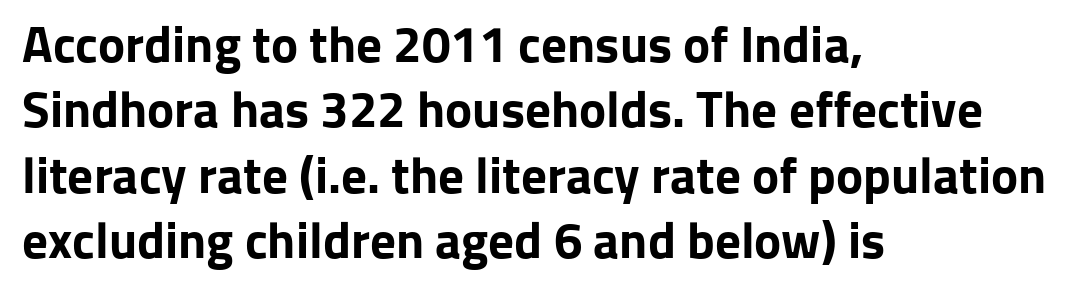
{"serif": "no", "italic": "no", "bold": "yes", "weight": "bold", "width": "normal", "stroke_contrast": "low", "x_height": "medium", "monospaced": "no", "underline": "no", "align": "left", "line_spacing": "normal", "line_spacing_ratio": 1.28, "letter_spacing": "normal", "letter_spacing_em": 0.0, "glyph_px": 51}
